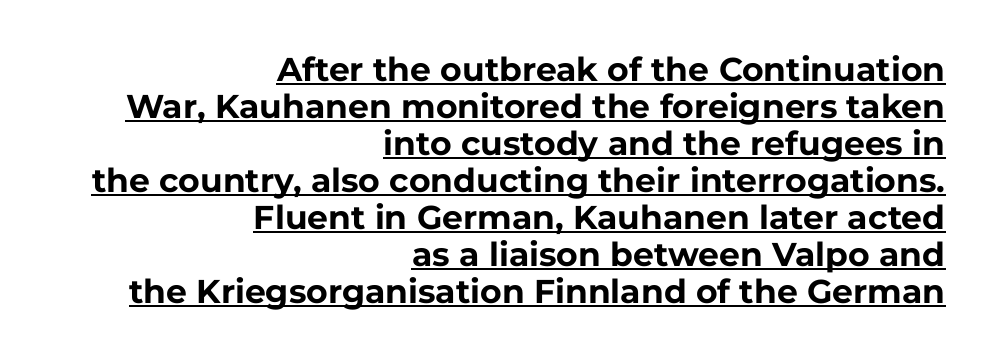
The image shows 33 px bold sans-serif type, upright; set right-aligned, tight line spacing (1.12x), normal letter spacing, underlined; low stroke contrast and a medium x-height.
